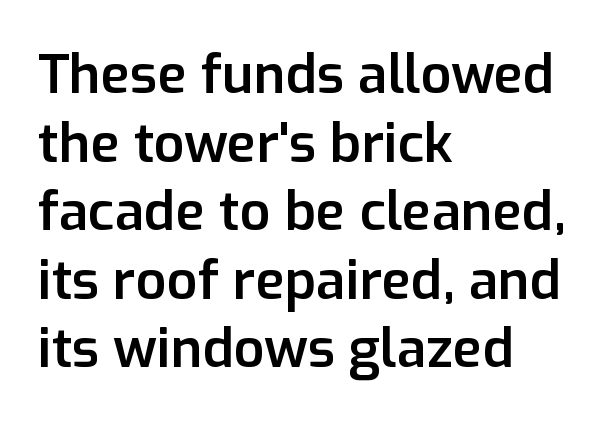
The image shows 54 px semibold sans-serif type, upright; set left-aligned, normal line spacing (1.27x), normal letter spacing, not underlined; low stroke contrast and a medium x-height.
